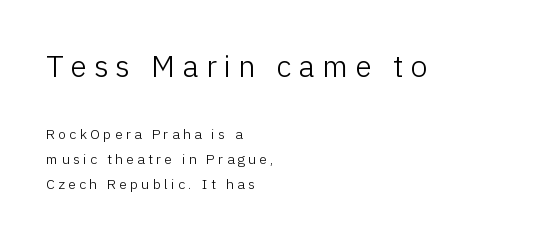
{"serif": "no", "italic": "no", "bold": "no", "weight": "light", "width": "normal", "stroke_contrast": "low", "x_height": "medium", "monospaced": "no", "underline": "no", "align": "left", "line_spacing_ratio": 1.8, "letter_spacing": "wide", "letter_spacing_em": 0.24, "larger_block": "first", "size_ratio": 2.14, "glyph_px": 30}
